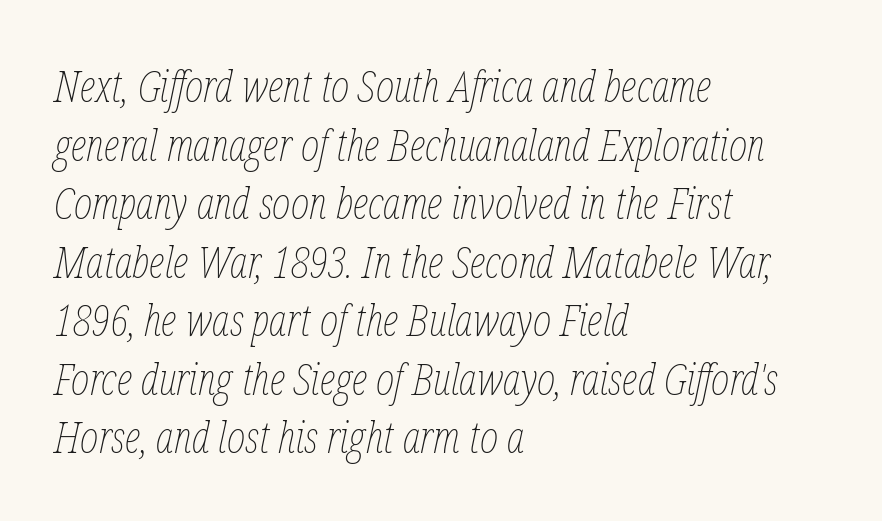
{"italic": "yes", "lean": "right", "slant_degrees": 12, "bold": "no", "weight": "thin", "width": "condensed", "stroke_contrast": "low", "x_height": "medium", "monospaced": "no", "underline": "no", "align": "left", "line_spacing": "normal", "line_spacing_ratio": 1.33, "letter_spacing": "normal", "letter_spacing_em": 0.0, "glyph_px": 44}
